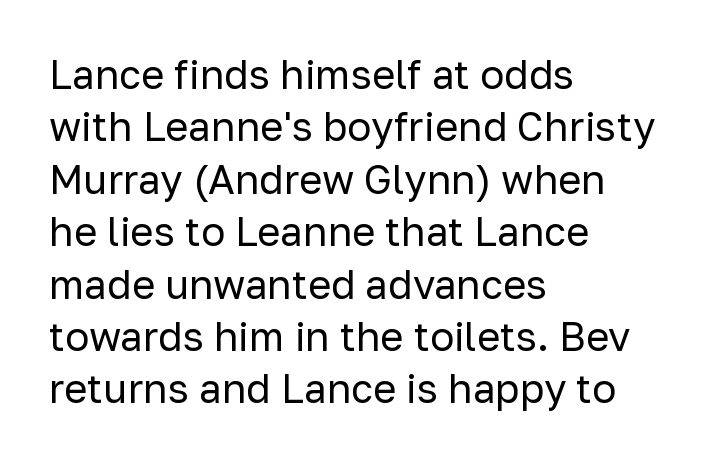
Q: Is the text bold? A: No.
Q: Is the text italic (slanted)? A: No, it is upright.
Q: Is the typeface a serif or a sans-serif typeface? A: Sans-serif.
Q: Is the text underlined? A: No.
Q: How is the paragraph aligned? A: Left-aligned.
Q: Is the spacing between letters normal or unusually wide? A: Normal.
Q: Is the spacing between lines tight, normal or loose? A: Normal.
Q: Width (condensed, normal, or wide)? A: Normal.
Q: Stroke contrast? A: Low.
Q: x-height? A: Medium.
Q: Monospaced? A: No.
